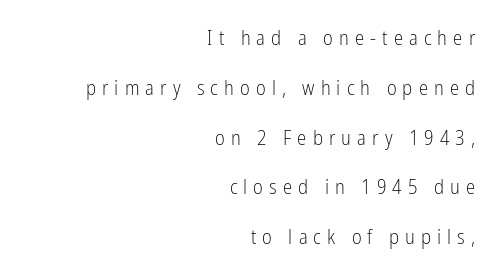
Q: Is the text bold? A: No.
Q: Is the text italic (slanted)? A: No, it is upright.
Q: Is the text underlined? A: No.
Q: How is the paragraph aligned? A: Right-aligned.
Q: Is the spacing between letters normal or unusually wide? A: Unusually wide.
Q: Is the spacing between lines tight, normal or loose? A: Loose.
